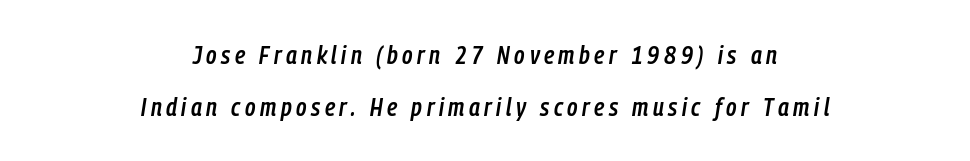
The image shows 25 px text type, italic (leaning right); set centered, loose line spacing (2.08x), not underlined.
